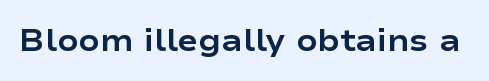
The image shows 31 px bold, wide sans-serif type, upright; set normal letter spacing, not underlined; low stroke contrast and a medium x-height.
